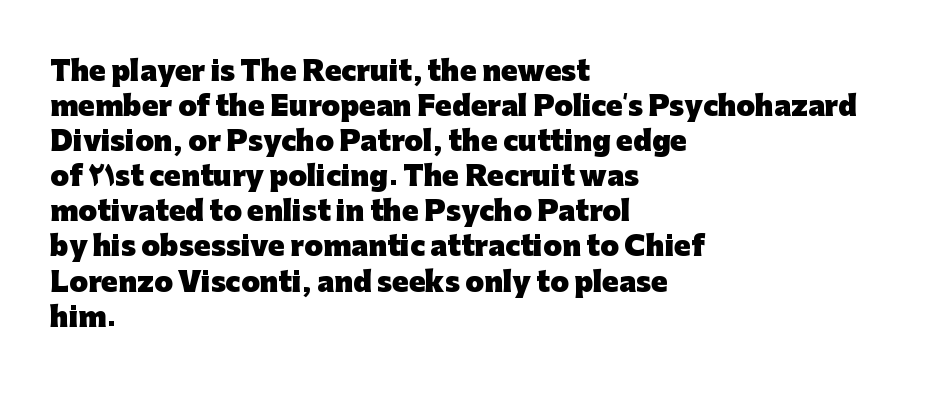
Is there much room between lines? A standard amount, neither cramped nor airy. Emphasis by weight is at full strength: bold. Each word holds together tightly as a unit, with standard inter-letter gaps. Rule under the text: the space is simply empty. Style check: upright. Does the copy run flush right? No — it runs flush left.
